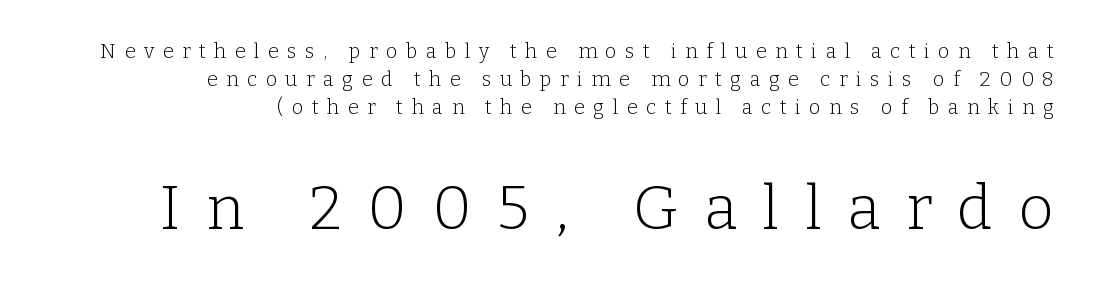
The image shows 61 px light serif type, upright; set right-aligned, normal line spacing (1.39x), unusually wide letter spacing (+0.42 em), not underlined; the second (bottom) block is 3.05x larger; low stroke contrast and a medium x-height.
